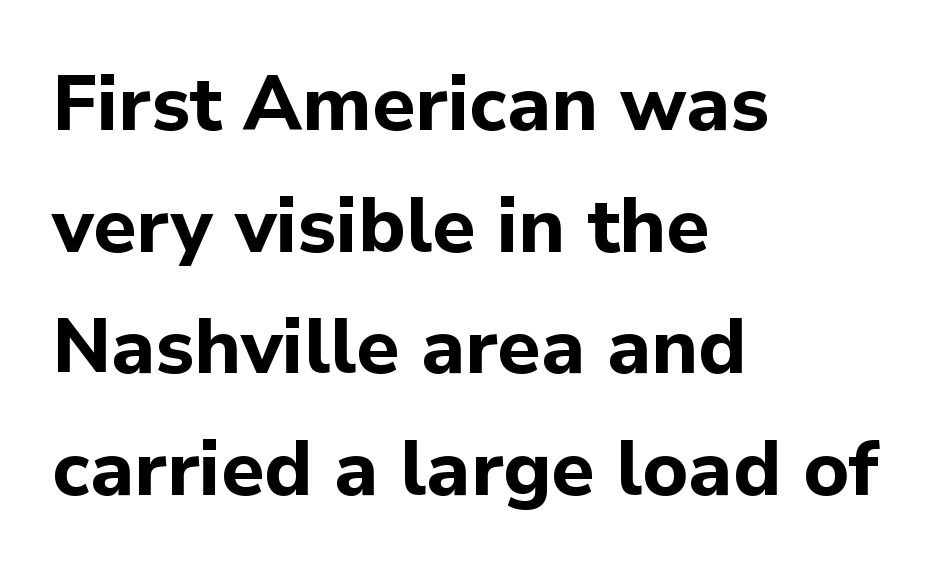
{"serif": "no", "italic": "no", "bold": "yes", "weight": "bold", "width": "normal", "stroke_contrast": "low", "x_height": "medium", "monospaced": "no", "underline": "no", "align": "left", "line_spacing": "normal", "line_spacing_ratio": 1.58, "letter_spacing": "normal", "letter_spacing_em": 0.0, "glyph_px": 77}
